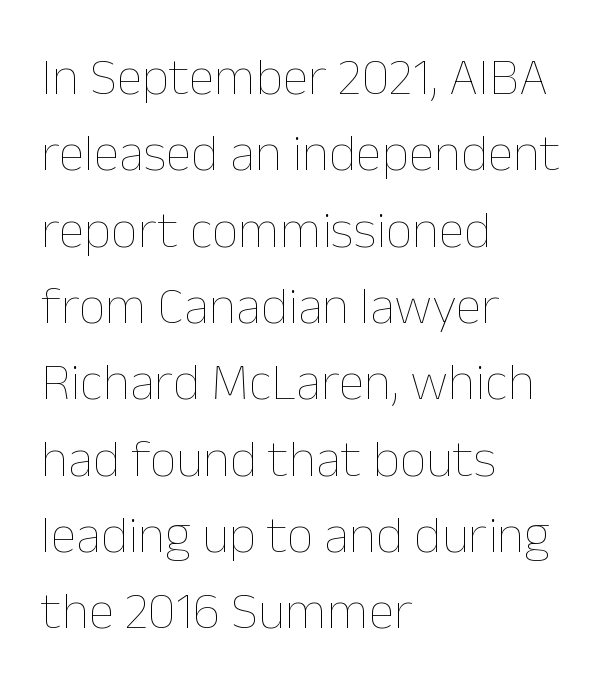
{"italic": "no", "bold": "no", "weight": "thin", "width": "normal", "stroke_contrast": "low", "x_height": "medium", "monospaced": "no", "underline": "no", "align": "left", "line_spacing": "normal", "line_spacing_ratio": 1.44, "letter_spacing": "normal", "letter_spacing_em": 0.0, "glyph_px": 53}
